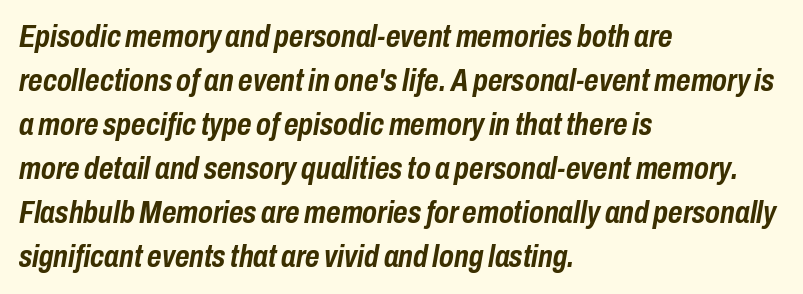
Q: Is the text bold? A: Yes.
Q: Is the text italic (slanted)? A: Yes, it leans right by about 10 degrees.
Q: Is the text underlined? A: No.
Q: How is the paragraph aligned? A: Left-aligned.
Q: Is the spacing between letters normal or unusually wide? A: Normal.
Q: Is the spacing between lines tight, normal or loose? A: Normal.
Q: Width (condensed, normal, or wide)? A: Condensed.
Q: Stroke contrast? A: Low.
Q: x-height? A: Medium.
Q: Monospaced? A: No.
